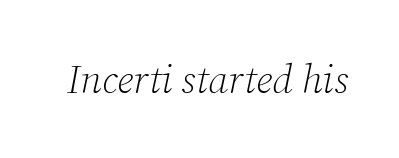
This sample has the flowing, uneven cadence of proportional lettering. Honestly, there is no underline to notice here at all. Stems here are at most as thick as an everyday book face. No extra tracking has been applied to these lines.
